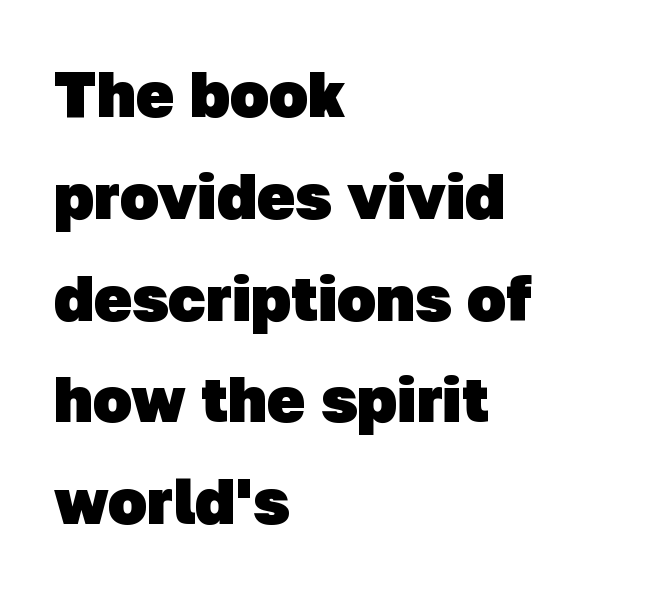
Looks like regular typesetting: each glyph gets only the width it needs. How heavy is the stroke? Heavy — this is a bold. Teacher's note: observe the even left margin — that is flush-left alignment. Unmarked baselines from the first word to the last. The letters carry no serifs — their stems end cleanly without finishing strokes.
